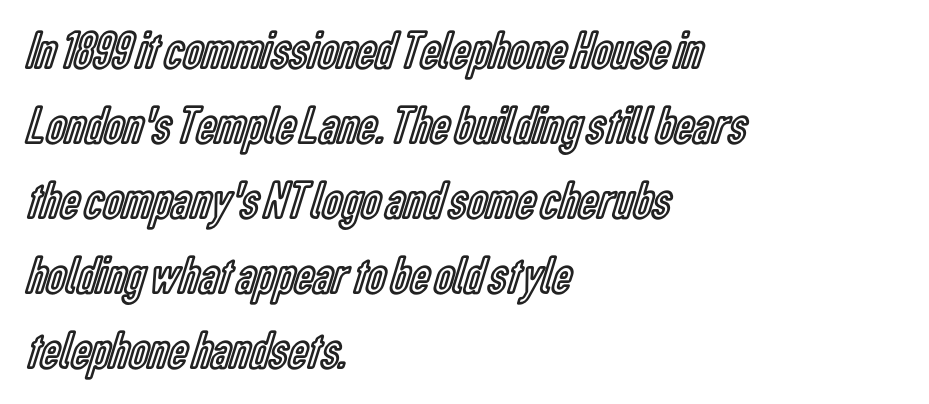
{"width": "condensed", "x_height": "medium", "monospaced": "no", "underline": "no", "align": "left", "line_spacing": "normal", "line_spacing_ratio": 1.39, "letter_spacing": "normal", "letter_spacing_em": 0.0, "glyph_px": 54}
